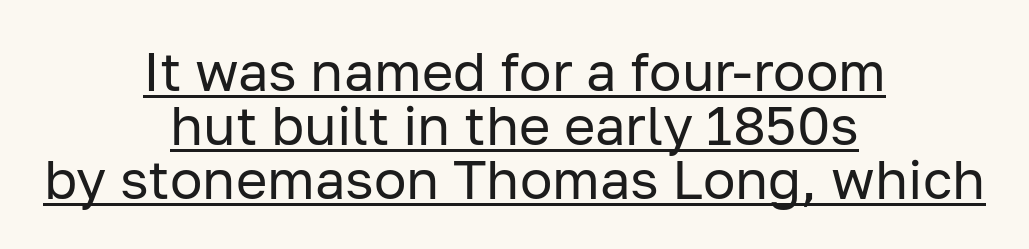
The image shows 54 px regular-weight sans-serif type, upright; set centered, tight line spacing (1.0x), normal letter spacing, underlined; low stroke contrast and a medium x-height.
